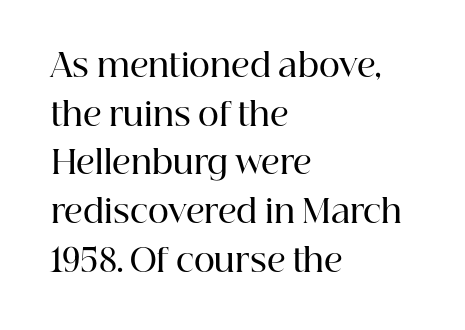
This is the in-between weight designers call semibold or demi. Do the characters align in a grid? No, the font is proportional. The lines sit at an ordinary, default distance from one another. This sample uses a serif face.
